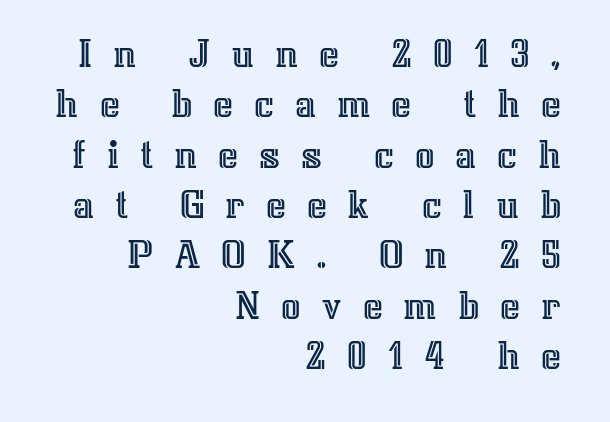
Caption: expanded tracking, letters set apart. Caption: multi-line text, flush right, ragged left. The face used here is proportionally spaced, like ordinary book or web type. This rendering features lettering with no underline. When letters stand straight like this, we call the style roman or upright.
